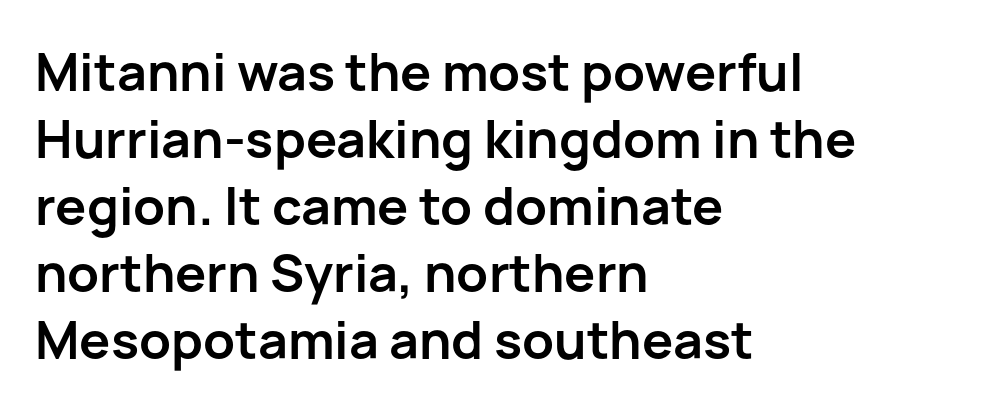
{"serif": "no", "italic": "no", "bold": "yes", "weight": "semibold", "width": "normal", "stroke_contrast": "low", "x_height": "medium", "monospaced": "no", "underline": "no", "align": "left", "line_spacing": "normal", "line_spacing_ratio": 1.29, "letter_spacing": "normal", "letter_spacing_em": 0.0, "glyph_px": 52}
